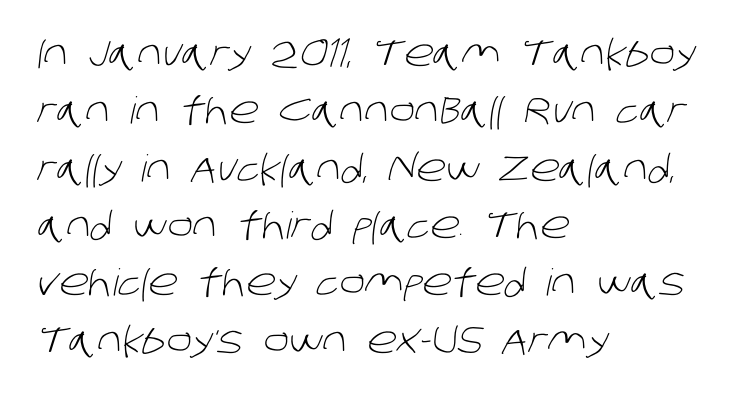
{"serif": "no", "bold": "no", "weight": "light", "width": "normal", "stroke_contrast": "low", "x_height": "large", "monospaced": "no", "underline": "no", "align": "left", "line_spacing": "normal", "line_spacing_ratio": 1.55, "letter_spacing": "normal", "letter_spacing_em": 0.0, "glyph_px": 37}
